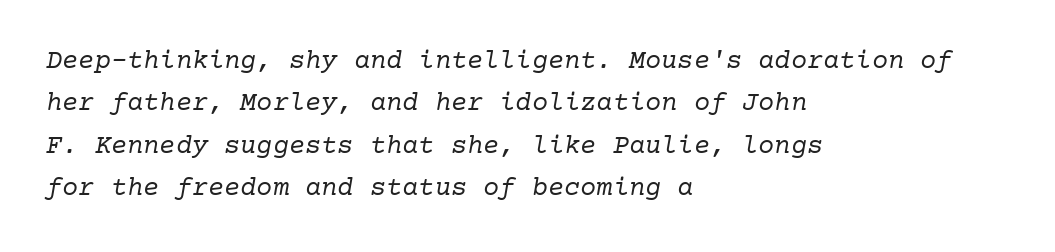
A light-to-regular cut is what we see here. All the whitespace from short lines collects on the right. How would I describe the line gaps? Plain and ordinary. In terms of posture, this sample is oblique. The letters sit at their default tracking, neither squeezed nor spread. Any mark beneath the type? The region is blank.
